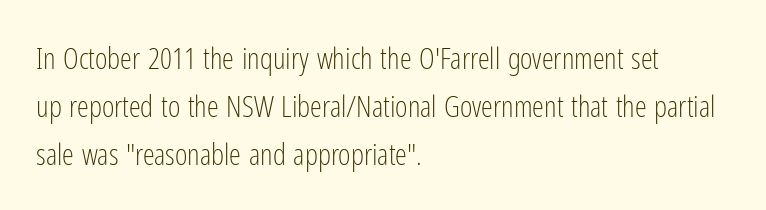
Q: Is the text bold? A: No.
Q: Is the text italic (slanted)? A: No, it is upright.
Q: Is the typeface a serif or a sans-serif typeface? A: Sans-serif.
Q: Is the text underlined? A: No.
Q: How is the paragraph aligned? A: Left-aligned.
Q: Is the spacing between letters normal or unusually wide? A: Normal.
Q: Is the spacing between lines tight, normal or loose? A: Normal.
Q: Width (condensed, normal, or wide)? A: Condensed.
Q: Stroke contrast? A: Low.
Q: x-height? A: Medium.
Q: Monospaced? A: No.
